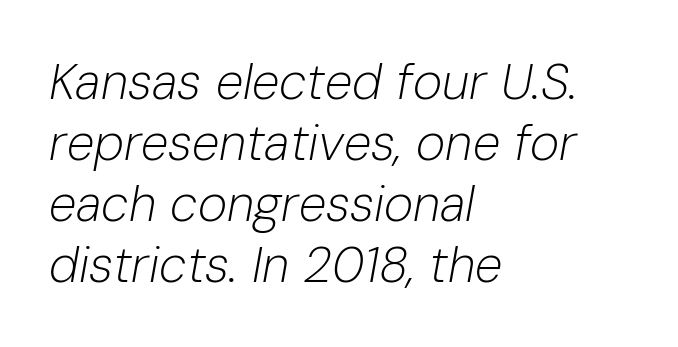
The image shows 50 px light type, italic (leaning right); set left-aligned, line spacing 1.22x, normal letter spacing, not underlined; low stroke contrast and a medium x-height.
